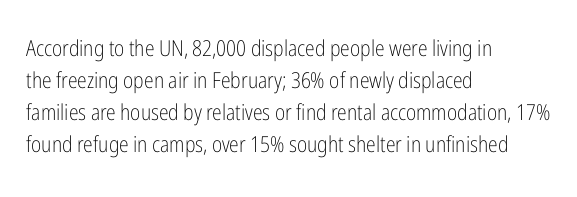
The image shows 22 px text type, upright; set left-aligned, normal line spacing (1.45x), normal letter spacing, not underlined.
